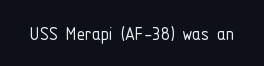
{"italic": "no", "bold": "no", "underline": "no", "letter_spacing": "normal", "letter_spacing_em": 0.0, "glyph_px": 21}
